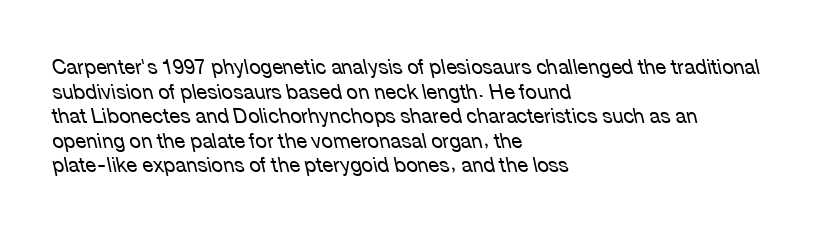
The image shows 20 px text type, italic (leaning left); set left-aligned, line spacing 1.23x, normal letter spacing, not underlined.
